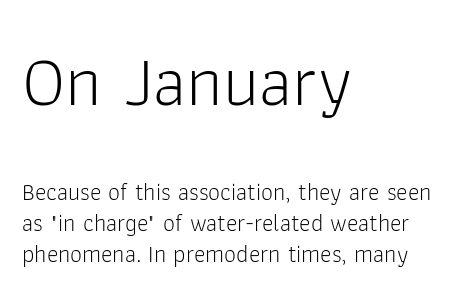
Q: Is the text bold? A: No.
Q: Is the text italic (slanted)? A: No, it is upright.
Q: Is the typeface a serif or a sans-serif typeface? A: Sans-serif.
Q: Is the text underlined? A: No.
Q: How is the paragraph aligned? A: Left-aligned.
Q: Is the spacing between letters normal or unusually wide? A: Normal.
Q: Is the spacing between lines tight, normal or loose? A: Normal.
Q: Which block of text is set in a larger size, the first (top) or the second (bottom)? A: The first (top) one.
Q: Width (condensed, normal, or wide)? A: Normal.
Q: Stroke contrast? A: Low.
Q: x-height? A: Medium.
Q: Monospaced? A: No.
